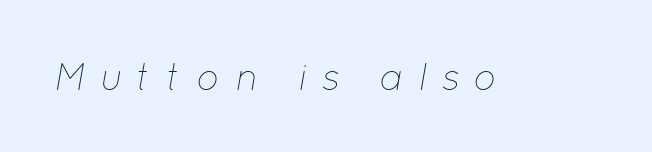
{"italic": "yes", "lean": "right", "slant_degrees": 12, "bold": "no", "weight": "thin", "width": "normal", "stroke_contrast": "low", "x_height": "medium", "monospaced": "no", "underline": "no", "letter_spacing": "wide", "letter_spacing_em": 0.37, "glyph_px": 38}
